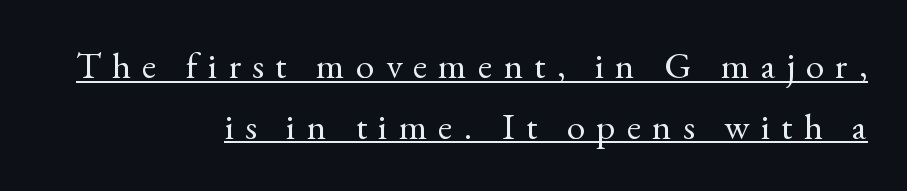
Q: Is the text bold? A: No.
Q: Is the text italic (slanted)? A: No, it is upright.
Q: Is the typeface a serif or a sans-serif typeface? A: Serif.
Q: Is the text underlined? A: Yes.
Q: How is the paragraph aligned? A: Right-aligned.
Q: Is the spacing between letters normal or unusually wide? A: Unusually wide.
Q: Is the spacing between lines tight, normal or loose? A: Normal.
Q: Width (condensed, normal, or wide)? A: Normal.
Q: x-height? A: Small.
Q: Monospaced? A: No.
